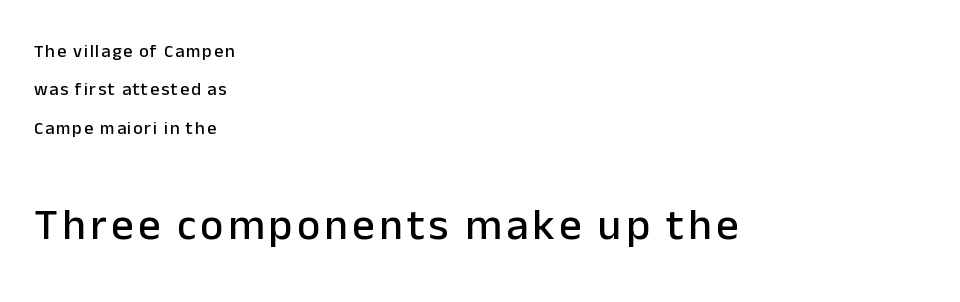
{"serif": "no", "italic": "no", "width": "normal", "stroke_contrast": "low", "x_height": "medium", "monospaced": "no", "underline": "no", "align": "left", "line_spacing": "loose", "line_spacing_ratio": 2.13, "larger_block": "second", "size_ratio": 2.44, "glyph_px": 44}
